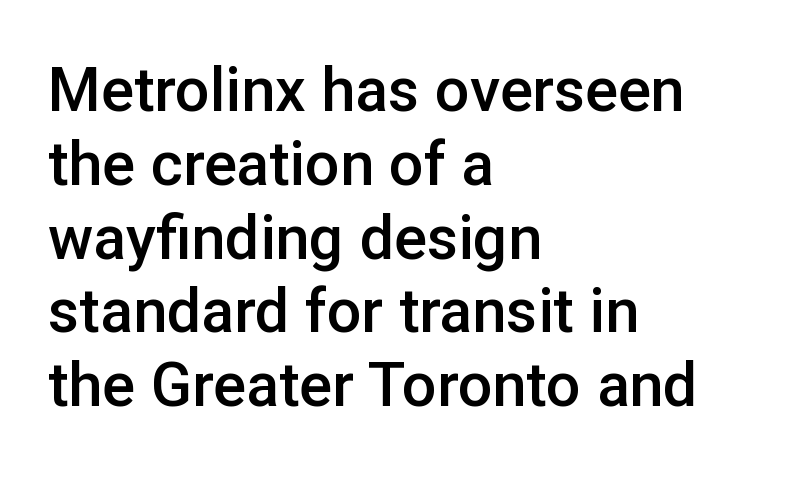
The image shows 61 px semibold sans-serif type, upright; set left-aligned, line spacing 1.21x, normal letter spacing, not underlined; low stroke contrast and a medium x-height.
